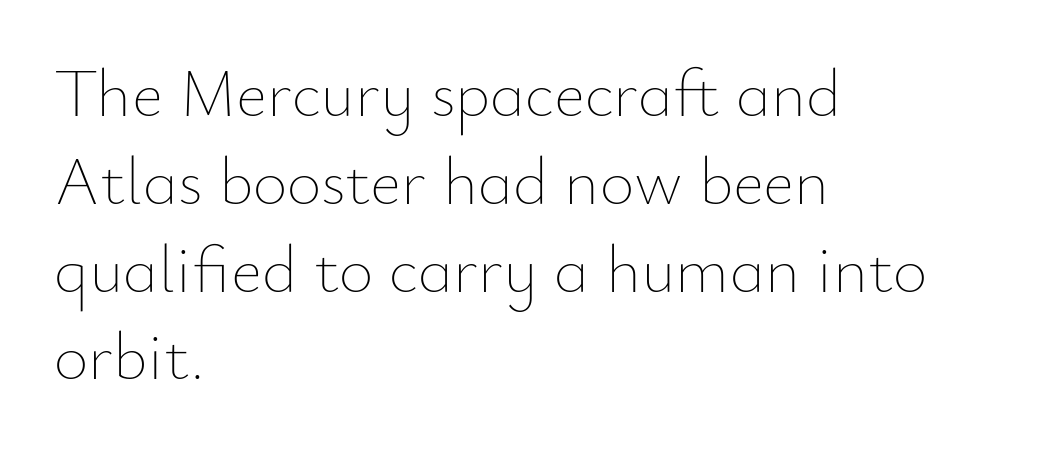
The image shows 67 px thin type, upright; set left-aligned, normal line spacing (1.31x), normal letter spacing, not underlined; low stroke contrast and a small x-height.
